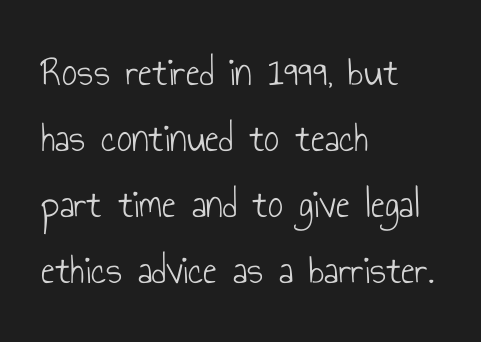
The image shows 42 px light, condensed sans-serif type, upright; set left-aligned, normal line spacing (1.57x), normal letter spacing, not underlined; low stroke contrast and a small x-height.
